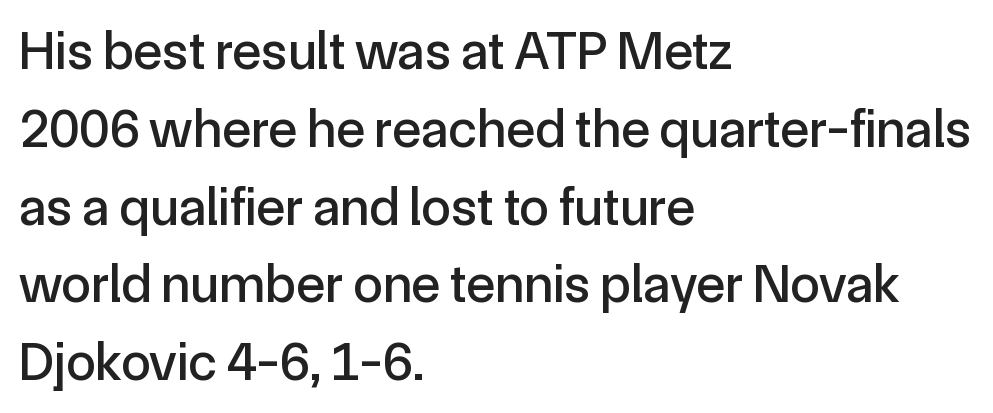
The image shows 54 px sans-serif type, upright; set left-aligned, normal line spacing (1.44x), normal letter spacing, not underlined; a medium x-height.
